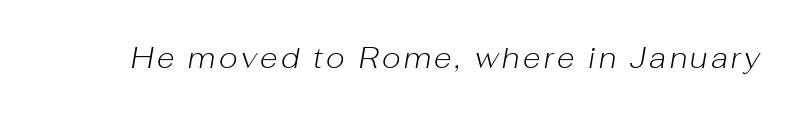
The image shows 29 px light type, italic (leaning right); set not underlined; low stroke contrast and a medium x-height.
